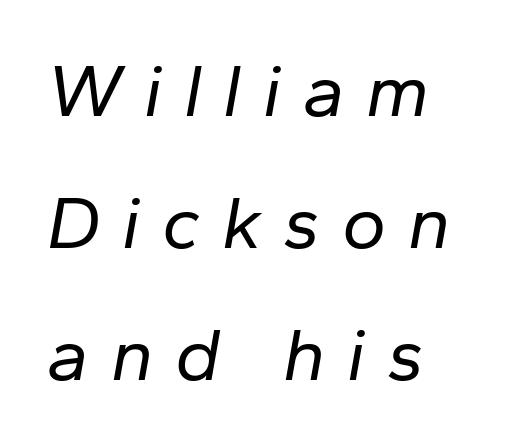
{"italic": "yes", "lean": "right", "slant_degrees": 10, "bold": "no", "weight": "regular", "width": "normal", "stroke_contrast": "low", "x_height": "medium", "monospaced": "no", "underline": "no", "align": "left", "line_spacing_ratio": 1.76, "letter_spacing": "wide", "letter_spacing_em": 0.29, "glyph_px": 75}
